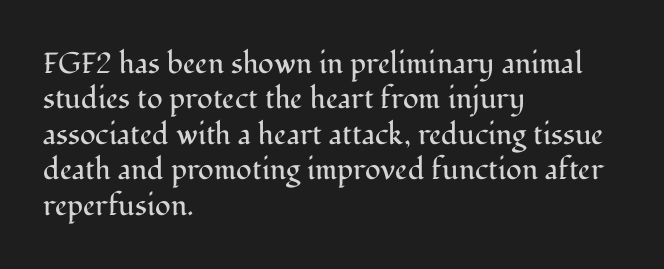
Q: Is the text bold? A: No.
Q: Is the text italic (slanted)? A: No, it is upright.
Q: Is the typeface a serif or a sans-serif typeface? A: Serif.
Q: Is the text underlined? A: No.
Q: How is the paragraph aligned? A: Left-aligned.
Q: Is the spacing between letters normal or unusually wide? A: Normal.
Q: Width (condensed, normal, or wide)? A: Normal.
Q: Stroke contrast? A: Medium.
Q: x-height? A: Medium.
Q: Monospaced? A: No.
